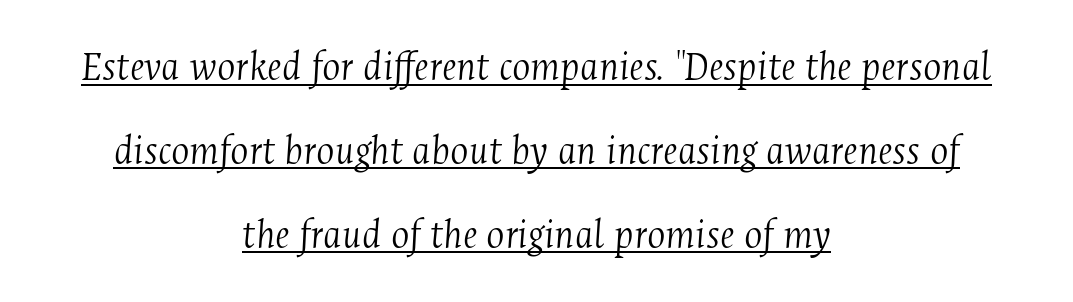
The face used here is seriffed, in the tradition of book romans. Short note: letters normally spaced. Weight class: somewhere from thin through regular. One glance says open: line gaps are wider than usual.
